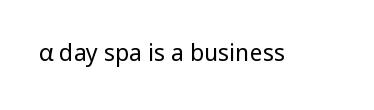
The image shows 23 px text type, upright; set normal letter spacing, not underlined.
